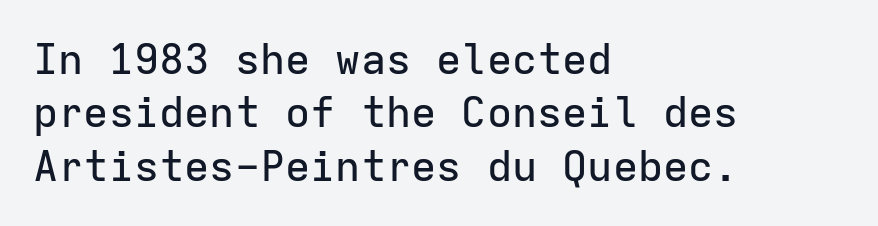
Q: Is the text italic (slanted)? A: No, it is upright.
Q: Is the typeface a serif or a sans-serif typeface? A: Sans-serif.
Q: Is the text underlined? A: No.
Q: How is the paragraph aligned? A: Left-aligned.
Q: Is the spacing between letters normal or unusually wide? A: Normal.
Q: Is the spacing between lines tight, normal or loose? A: Normal.
Q: Width (condensed, normal, or wide)? A: Normal.
Q: Stroke contrast? A: Low.
Q: x-height? A: Medium.
Q: Monospaced? A: Yes.
